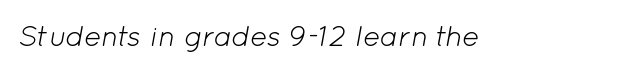
Q: Is the text bold? A: No.
Q: Is the text italic (slanted)? A: Yes, it leans right by about 12 degrees.
Q: Is the text underlined? A: No.
Q: Is the spacing between letters normal or unusually wide? A: Normal.
Q: Width (condensed, normal, or wide)? A: Normal.
Q: Stroke contrast? A: Low.
Q: x-height? A: Medium.
Q: Monospaced? A: No.
